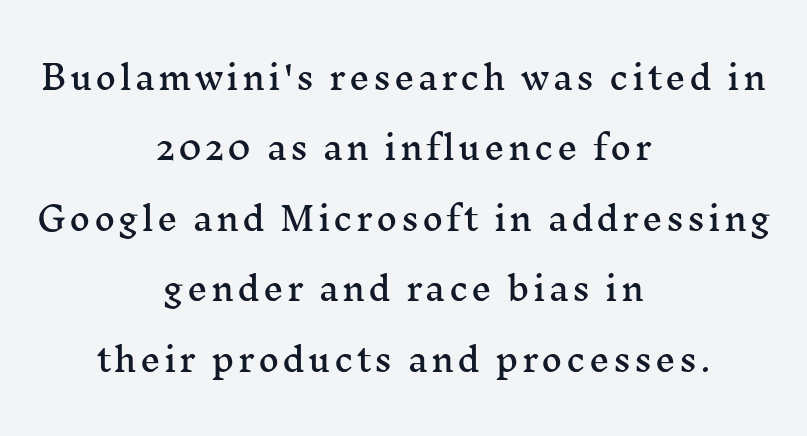
Q: Is the text italic (slanted)? A: No, it is upright.
Q: Is the typeface a serif or a sans-serif typeface? A: Serif.
Q: Is the text underlined? A: No.
Q: How is the paragraph aligned? A: Centered.
Q: Is the spacing between lines tight, normal or loose? A: Loose.
Q: Width (condensed, normal, or wide)? A: Wide.
Q: Stroke contrast? A: Medium.
Q: x-height? A: Medium.
Q: Monospaced? A: No.
